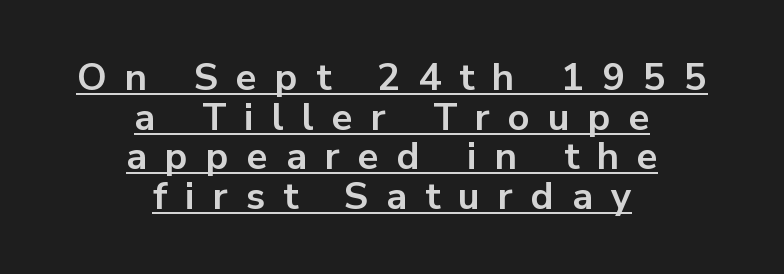
Q: Is the text bold? A: Yes.
Q: Is the text italic (slanted)? A: No, it is upright.
Q: Is the typeface a serif or a sans-serif typeface? A: Sans-serif.
Q: Is the text underlined? A: Yes.
Q: How is the paragraph aligned? A: Centered.
Q: Is the spacing between letters normal or unusually wide? A: Unusually wide.
Q: Is the spacing between lines tight, normal or loose? A: Tight.
Q: Width (condensed, normal, or wide)? A: Normal.
Q: Stroke contrast? A: Low.
Q: x-height? A: Medium.
Q: Monospaced? A: No.
